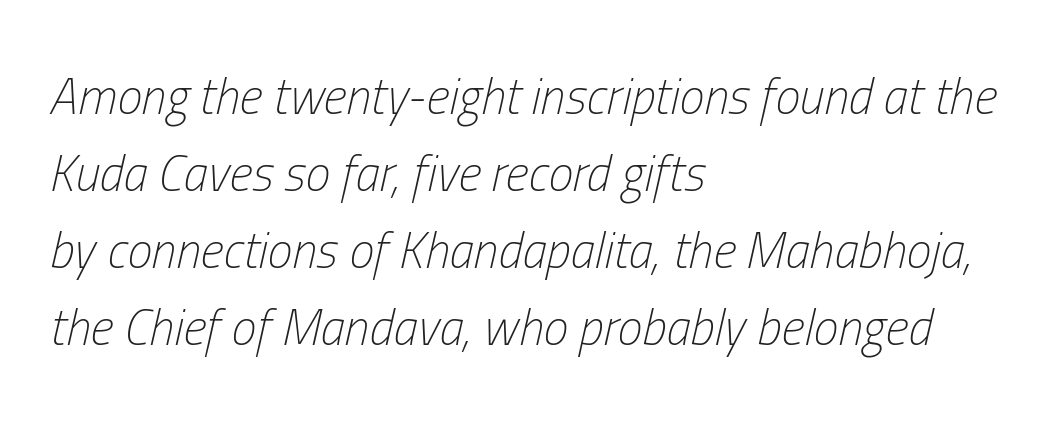
The type is set solid horizontally, with unmodified tracking. A typesetter would call this proportional, since set widths differ per character. The whole block is typeset with a tilt. Check under the words: just untouched page. Line spacing here is normal. Each line starts at the same left margin while the right side varies.
